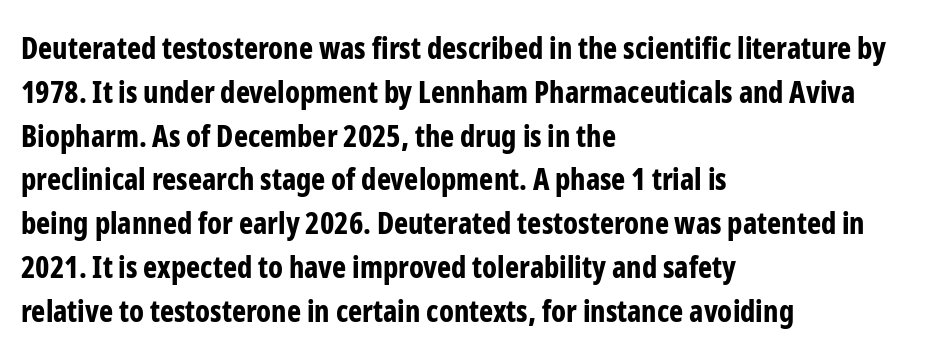
Q: Is the text bold? A: Yes.
Q: Is the text italic (slanted)? A: No, it is upright.
Q: Is the typeface a serif or a sans-serif typeface? A: Sans-serif.
Q: Is the text underlined? A: No.
Q: How is the paragraph aligned? A: Left-aligned.
Q: Is the spacing between letters normal or unusually wide? A: Normal.
Q: Is the spacing between lines tight, normal or loose? A: Normal.
Q: Width (condensed, normal, or wide)? A: Condensed.
Q: Stroke contrast? A: Low.
Q: x-height? A: Medium.
Q: Monospaced? A: No.
